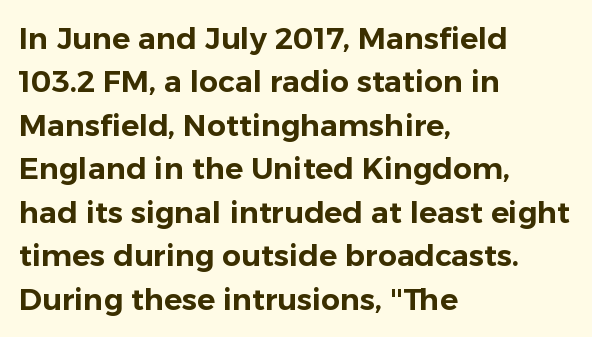
Q: Is the text italic (slanted)? A: No, it is upright.
Q: Is the typeface a serif or a sans-serif typeface? A: Sans-serif.
Q: Is the text underlined? A: No.
Q: How is the paragraph aligned? A: Left-aligned.
Q: Is the spacing between letters normal or unusually wide? A: Normal.
Q: Is the spacing between lines tight, normal or loose? A: Normal.
Q: Width (condensed, normal, or wide)? A: Normal.
Q: Stroke contrast? A: Low.
Q: x-height? A: Medium.
Q: Monospaced? A: No.
